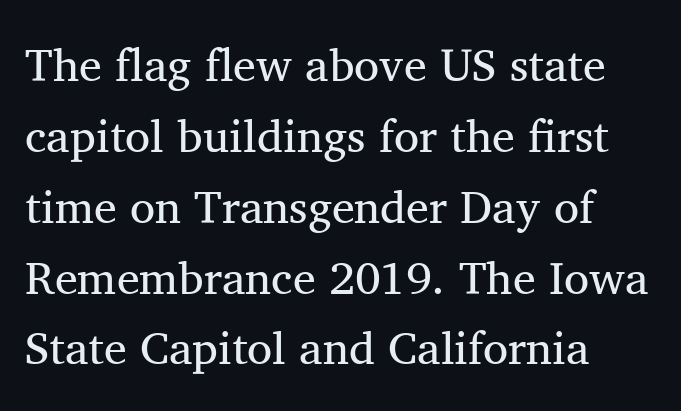
Q: Is the text bold? A: No.
Q: Is the text italic (slanted)? A: No, it is upright.
Q: Is the typeface a serif or a sans-serif typeface? A: Serif.
Q: Is the text underlined? A: No.
Q: How is the paragraph aligned? A: Left-aligned.
Q: Is the spacing between letters normal or unusually wide? A: Normal.
Q: Is the spacing between lines tight, normal or loose? A: Normal.
Q: Width (condensed, normal, or wide)? A: Normal.
Q: Stroke contrast? A: Medium.
Q: x-height? A: Medium.
Q: Monospaced? A: No.
